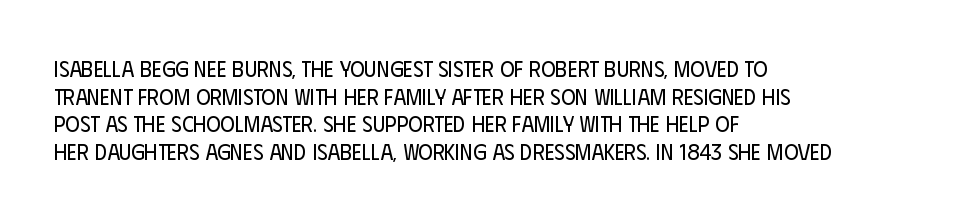
The typeface has the unassuming heft of standard copy or less. Vertical strokes here are truly vertical. A clean baseline with only descenders dipping below it. Default kerning and tracking; the words read as compact shapes.
